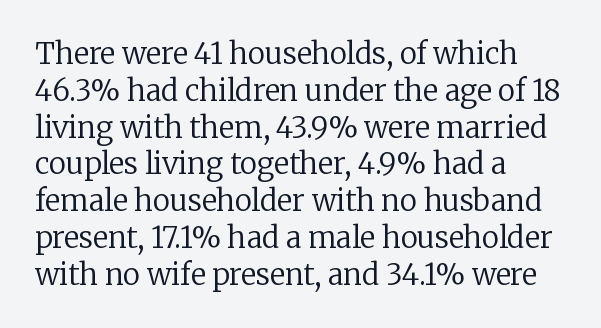
{"serif": "yes", "italic": "no", "bold": "no", "weight": "regular", "width": "normal", "stroke_contrast": "low", "x_height": "medium", "monospaced": "no", "underline": "no", "align": "left", "line_spacing": "normal", "line_spacing_ratio": 1.27, "letter_spacing": "normal", "letter_spacing_em": 0.0, "glyph_px": 29}
